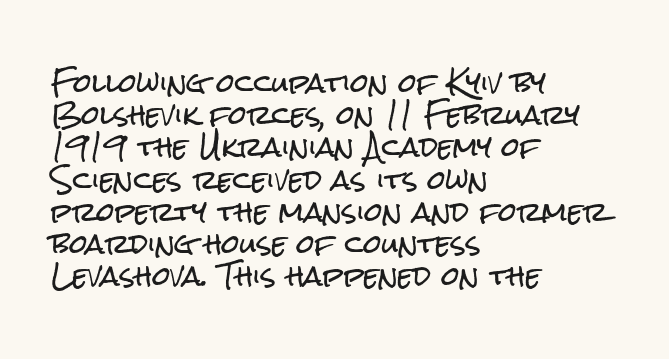
Q: Is the text italic (slanted)? A: No, it is upright.
Q: Is the text underlined? A: No.
Q: How is the paragraph aligned? A: Left-aligned.
Q: Is the spacing between letters normal or unusually wide? A: Normal.
